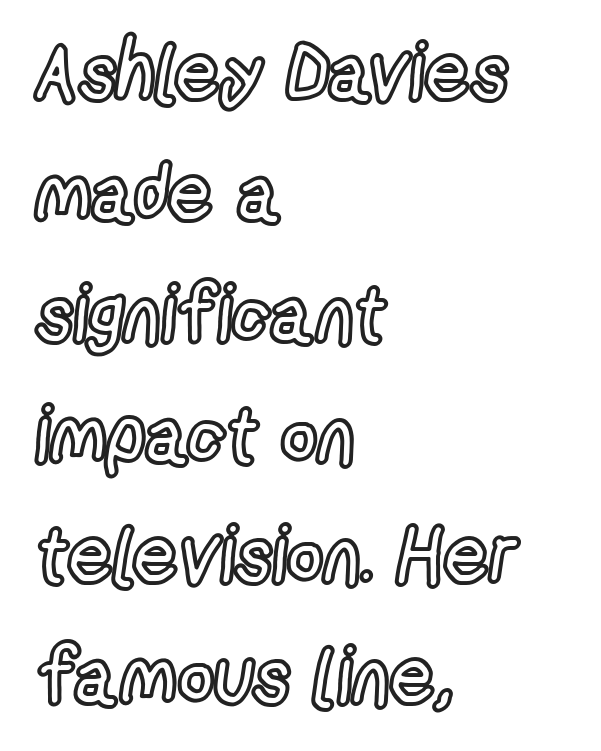
The image shows 79 px condensed type; set left-aligned, normal line spacing (1.53x), normal letter spacing, not underlined; a medium x-height.
